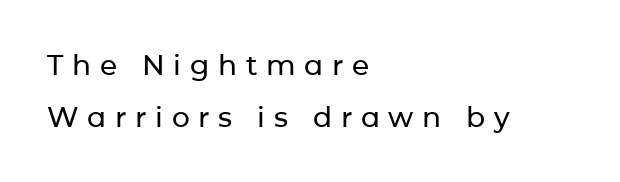
Q: Is the text italic (slanted)? A: No, it is upright.
Q: Is the typeface a serif or a sans-serif typeface? A: Sans-serif.
Q: Is the text underlined? A: No.
Q: How is the paragraph aligned? A: Left-aligned.
Q: Is the spacing between letters normal or unusually wide? A: Unusually wide.
Q: Width (condensed, normal, or wide)? A: Normal.
Q: Stroke contrast? A: Low.
Q: x-height? A: Medium.
Q: Monospaced? A: No.
